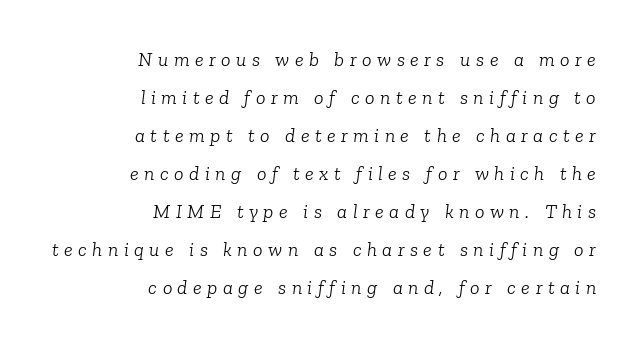
The type is letterspaced generously, with wide tracking. Alignment: flush right. Only glyphs here, with clear space below each row. Leading is clearly above the norm, producing a sparse column.
